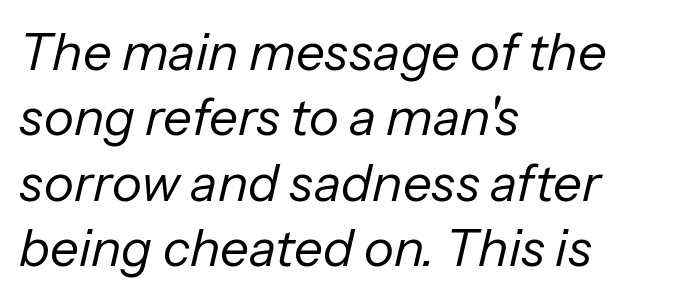
A typesetter would mark this as italic. The paragraph has a hard left edge and a soft right edge. The type is set solid horizontally, with unmodified tracking. You could not count columns in this text — the font is proportionally spaced.
